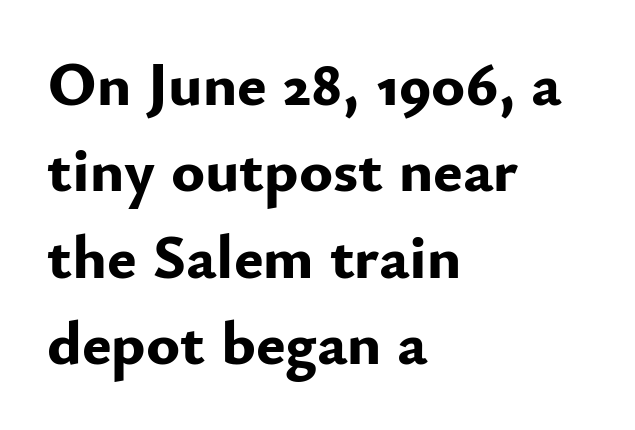
Here the glyphs are tracked normally, forming tight word shapes. You can tell it's not italic because the verticals are truly vertical. A typesetter would call this leading conventional body-copy spacing. This rendering employs a face without finishing strokes, i.e., a sans-serif. The passage is arranged the way most books set body copy — flush left.
